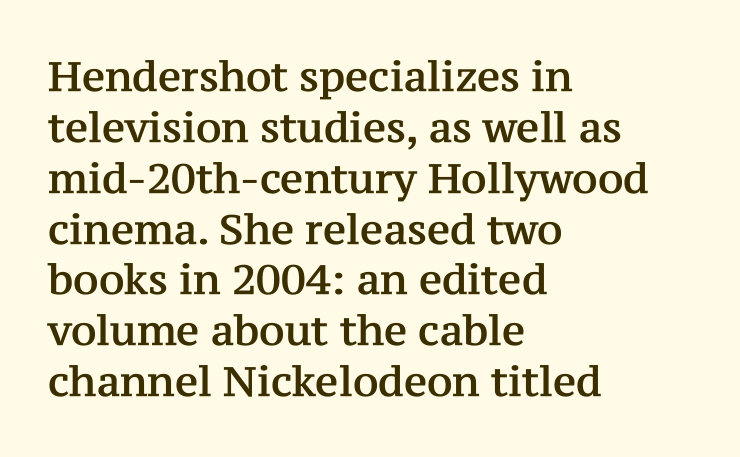
The image shows 41 px serif type, upright; set left-aligned, line spacing 1.24x, normal letter spacing, not underlined; medium stroke contrast and a medium x-height.
